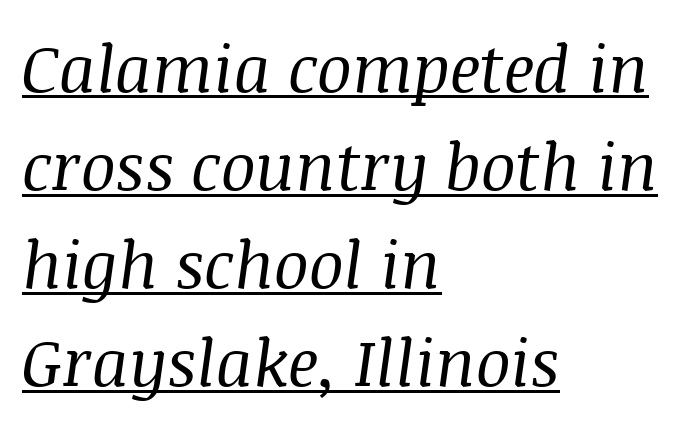
{"serif": "yes", "italic": "yes", "lean": "right", "slant_degrees": 8, "bold": "no", "weight": "regular", "width": "normal", "stroke_contrast": "medium", "x_height": "large", "monospaced": "no", "underline": "yes", "align": "left", "line_spacing": "normal", "line_spacing_ratio": 1.51, "letter_spacing": "normal", "letter_spacing_em": 0.0, "glyph_px": 65}
